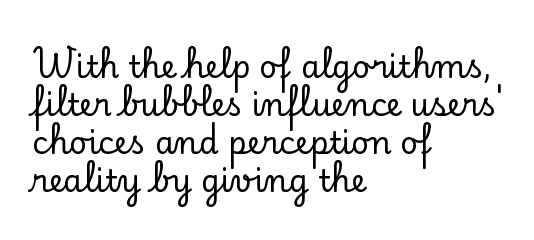
{"serif": "yes", "italic": "no", "width": "normal", "stroke_contrast": "low", "x_height": "small", "monospaced": "no", "underline": "no", "align": "left", "line_spacing_ratio": 1.23, "letter_spacing": "normal", "letter_spacing_em": 0.0, "glyph_px": 31}
